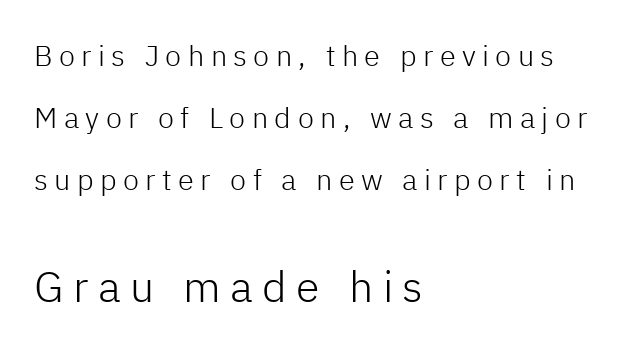
Is the stroke heavy? The answer is a plain regular-or-lighter. Italic? Not at all — the glyphs are vertical. Notice the wide empty band between every row — that's loose leading. The rendering inserts visible extra space after every character. The gap between lines stays unmarked.
